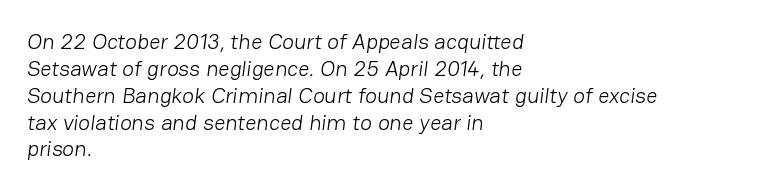
Has an underline been added? It has not. Layout note: lines flush left. The face looks like a standard text weight, possibly lighter. Caption: standard tracking, unaltered.
